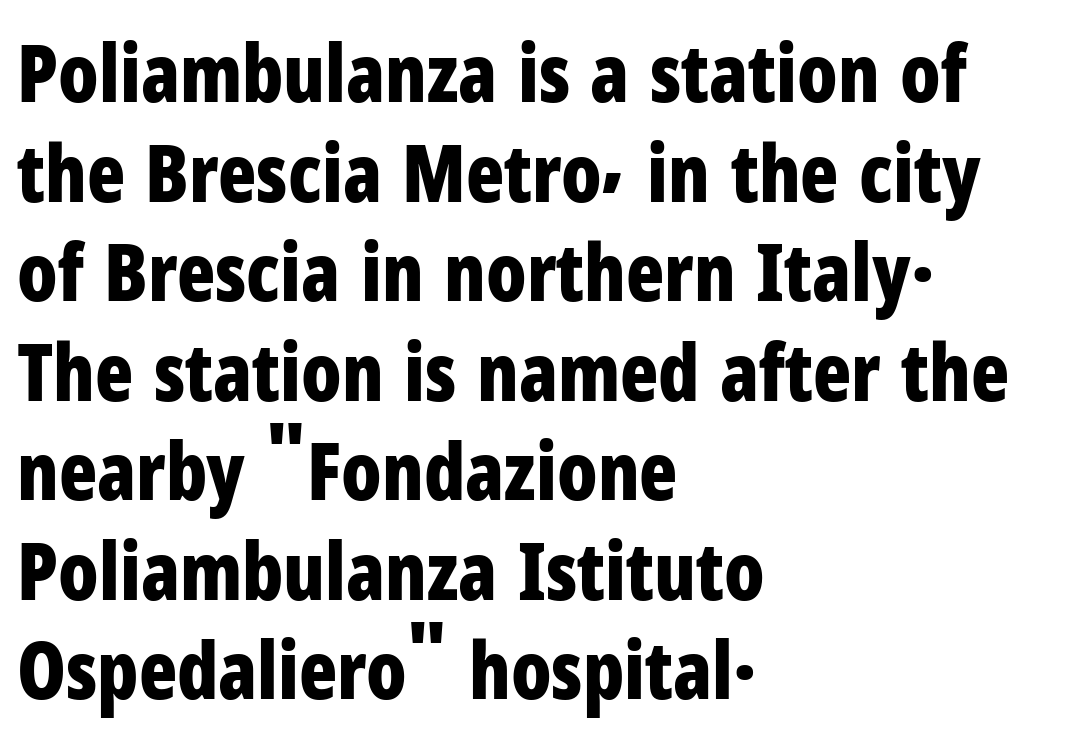
The strip under each line holds only bare page. Quick note: not italic, upright. The lines in this sample share a left origin and differ only in where they stop. The rendering uses natural spacing where letterforms have individual widths.
